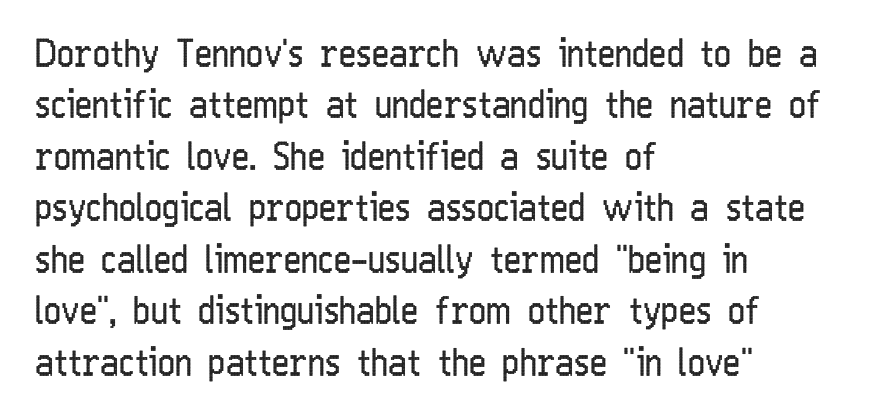
The image shows 37 px regular-weight, condensed sans-serif type, upright; set left-aligned, normal line spacing (1.39x), normal letter spacing, not underlined; low stroke contrast and a medium x-height.
